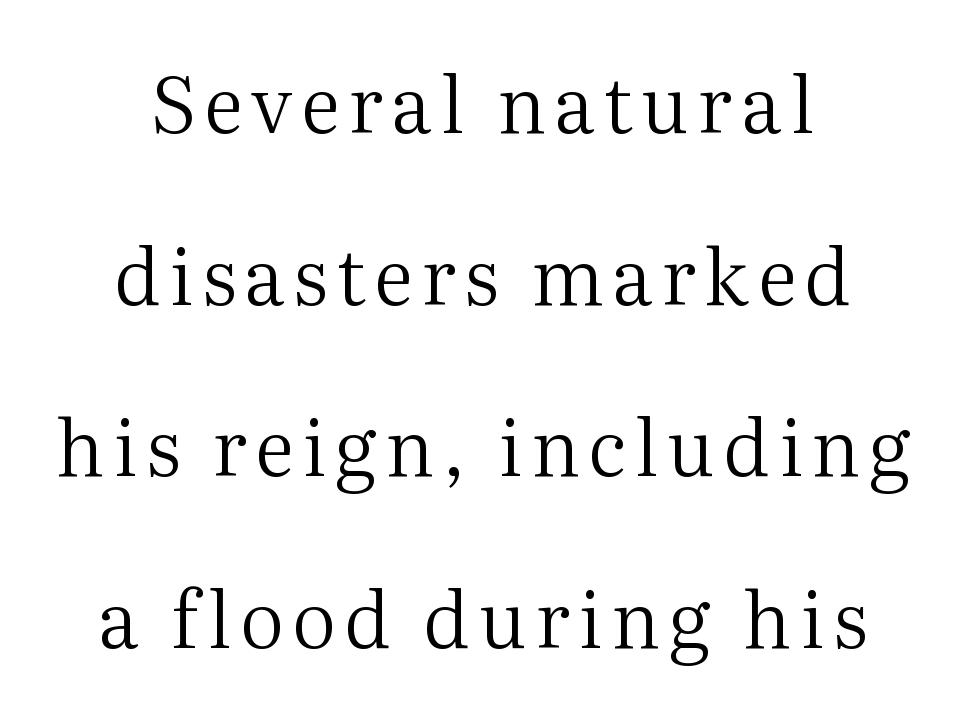
Q: Is the text bold? A: No.
Q: Is the text italic (slanted)? A: No, it is upright.
Q: Is the typeface a serif or a sans-serif typeface? A: Serif.
Q: Is the text underlined? A: No.
Q: How is the paragraph aligned? A: Centered.
Q: Is the spacing between lines tight, normal or loose? A: Loose.
Q: Width (condensed, normal, or wide)? A: Normal.
Q: Stroke contrast? A: Medium.
Q: x-height? A: Medium.
Q: Monospaced? A: No.
